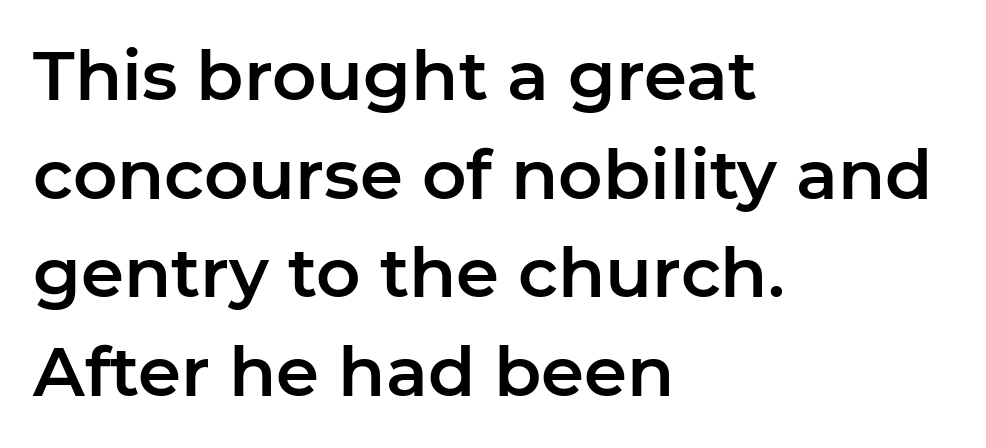
Q: Is the text italic (slanted)? A: No, it is upright.
Q: Is the typeface a serif or a sans-serif typeface? A: Sans-serif.
Q: Is the text underlined? A: No.
Q: How is the paragraph aligned? A: Left-aligned.
Q: Is the spacing between letters normal or unusually wide? A: Normal.
Q: Is the spacing between lines tight, normal or loose? A: Normal.
Q: Width (condensed, normal, or wide)? A: Normal.
Q: Stroke contrast? A: Low.
Q: x-height? A: Medium.
Q: Monospaced? A: No.
